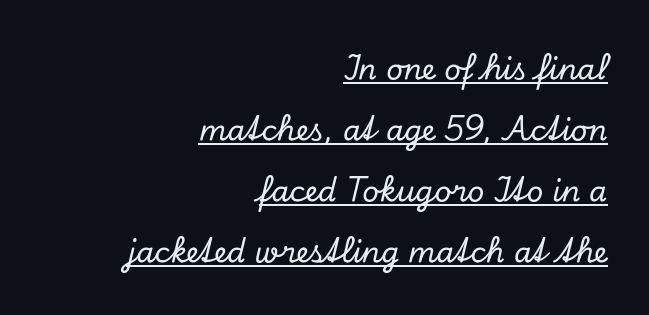
The image shows 29 px serif type, italic (leaning right); set right-aligned, loose line spacing (2.1x), normal letter spacing, underlined; low stroke contrast and a small x-height.
